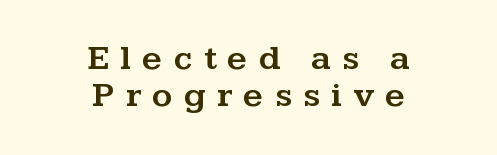
Q: Is the text italic (slanted)? A: No, it is upright.
Q: Is the typeface a serif or a sans-serif typeface? A: Serif.
Q: Is the text underlined? A: No.
Q: How is the paragraph aligned? A: Centered.
Q: Is the spacing between letters normal or unusually wide? A: Unusually wide.
Q: Is the spacing between lines tight, normal or loose? A: Tight.
Q: Width (condensed, normal, or wide)? A: Wide.
Q: Stroke contrast? A: Medium.
Q: x-height? A: Medium.
Q: Monospaced? A: No.
